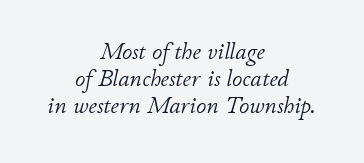
The image shows 23 px text type, italic (leaning right); set centered, line spacing 1.18x, normal letter spacing, not underlined.
